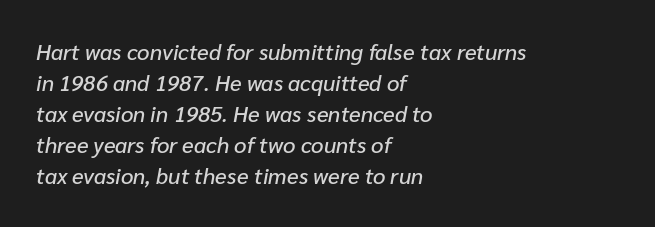
{"italic": "yes", "lean": "right", "slant_degrees": 10, "underline": "no", "align": "left", "line_spacing": "normal", "line_spacing_ratio": 1.41, "letter_spacing": "normal", "letter_spacing_em": 0.0, "glyph_px": 22}
